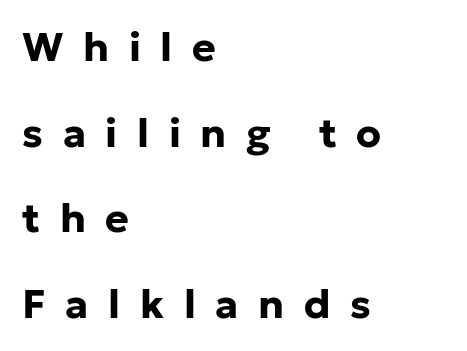
Q: Is the text bold? A: Yes.
Q: Is the text italic (slanted)? A: No, it is upright.
Q: Is the typeface a serif or a sans-serif typeface? A: Sans-serif.
Q: Is the text underlined? A: No.
Q: How is the paragraph aligned? A: Left-aligned.
Q: Is the spacing between letters normal or unusually wide? A: Unusually wide.
Q: Is the spacing between lines tight, normal or loose? A: Loose.
Q: Width (condensed, normal, or wide)? A: Normal.
Q: Stroke contrast? A: Low.
Q: x-height? A: Medium.
Q: Monospaced? A: No.
